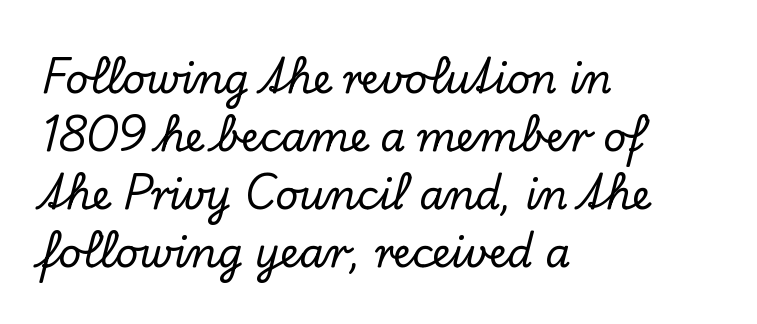
{"serif": "yes", "width": "normal", "stroke_contrast": "low", "x_height": "small", "monospaced": "no", "underline": "no", "align": "left", "line_spacing": "normal", "line_spacing_ratio": 1.45, "letter_spacing": "normal", "letter_spacing_em": 0.0, "glyph_px": 40}
